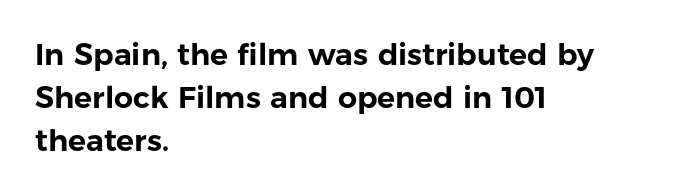
{"serif": "no", "italic": "no", "width": "normal", "stroke_contrast": "low", "x_height": "medium", "monospaced": "no", "underline": "no", "align": "left", "line_spacing": "normal", "line_spacing_ratio": 1.43, "letter_spacing": "normal", "letter_spacing_em": 0.0, "glyph_px": 30}
